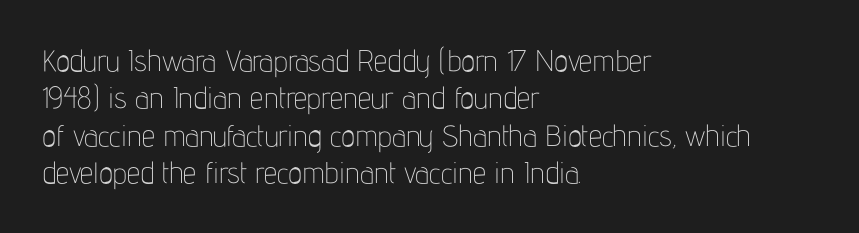
Q: Is the text bold? A: No.
Q: Is the text italic (slanted)? A: No, it is upright.
Q: Is the typeface a serif or a sans-serif typeface? A: Sans-serif.
Q: Is the text underlined? A: No.
Q: How is the paragraph aligned? A: Left-aligned.
Q: Is the spacing between letters normal or unusually wide? A: Normal.
Q: Is the spacing between lines tight, normal or loose? A: Normal.
Q: Width (condensed, normal, or wide)? A: Condensed.
Q: Stroke contrast? A: Low.
Q: x-height? A: Medium.
Q: Monospaced? A: No.
